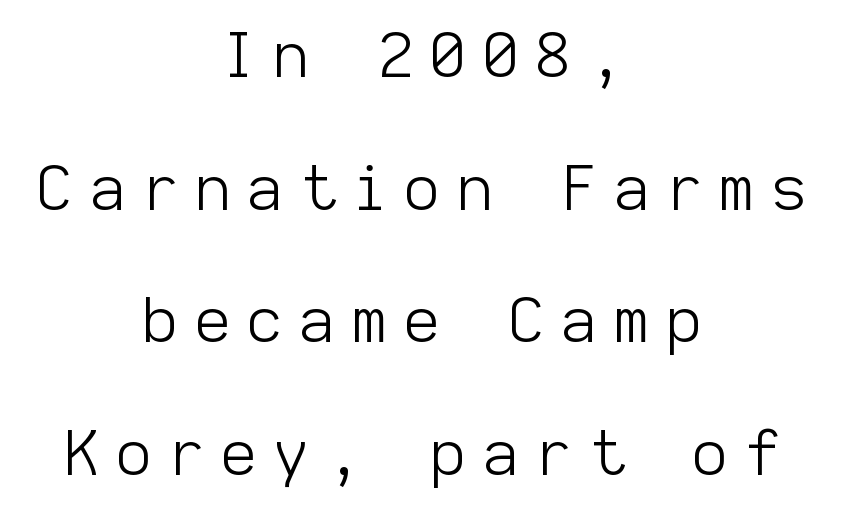
Q: Is the text bold? A: No.
Q: Is the text italic (slanted)? A: No, it is upright.
Q: Is the typeface a serif or a sans-serif typeface? A: Sans-serif.
Q: Is the text underlined? A: No.
Q: How is the paragraph aligned? A: Centered.
Q: Is the spacing between letters normal or unusually wide? A: Unusually wide.
Q: Is the spacing between lines tight, normal or loose? A: Loose.
Q: Width (condensed, normal, or wide)? A: Normal.
Q: Stroke contrast? A: Low.
Q: x-height? A: Medium.
Q: Monospaced? A: Yes.
